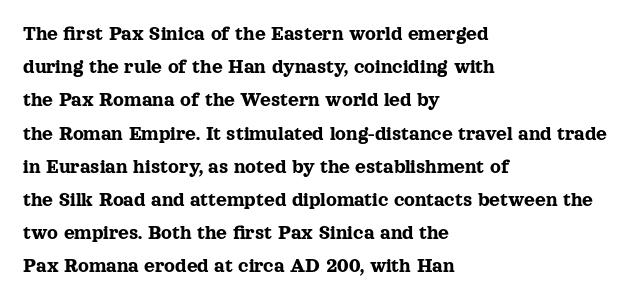
Q: Is the text italic (slanted)? A: No, it is upright.
Q: Is the text underlined? A: No.
Q: How is the paragraph aligned? A: Left-aligned.
Q: Is the spacing between letters normal or unusually wide? A: Normal.
Q: Is the spacing between lines tight, normal or loose? A: Normal.
